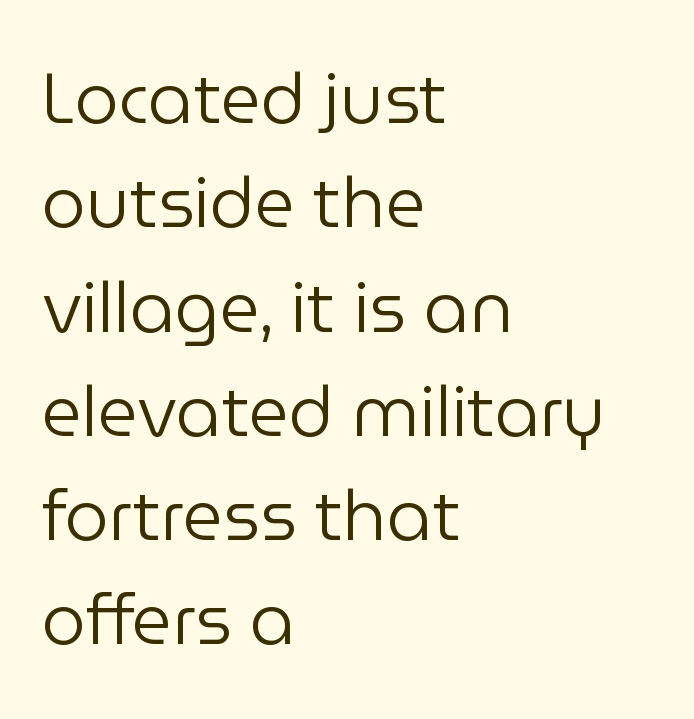
Q: Is the text bold? A: No.
Q: Is the text italic (slanted)? A: No, it is upright.
Q: Is the typeface a serif or a sans-serif typeface? A: Sans-serif.
Q: Is the text underlined? A: No.
Q: How is the paragraph aligned? A: Left-aligned.
Q: Is the spacing between letters normal or unusually wide? A: Normal.
Q: Is the spacing between lines tight, normal or loose? A: Normal.
Q: Width (condensed, normal, or wide)? A: Normal.
Q: Stroke contrast? A: Low.
Q: x-height? A: Medium.
Q: Monospaced? A: No.
